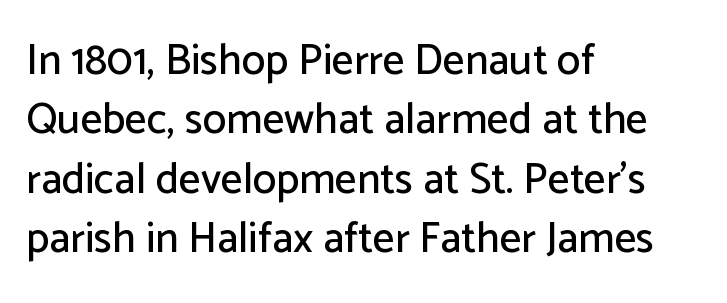
The image shows 43 px sans-serif type, upright; set left-aligned, normal line spacing (1.38x), normal letter spacing, not underlined; low stroke contrast and a medium x-height.
